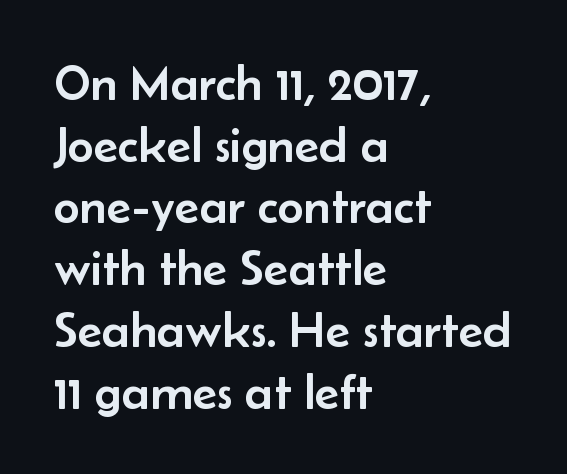
The strip under each line holds only bare page. The letters carry no serifs — their stems end cleanly without finishing strokes. Nothing unusual about the tracking: characters are spaced as the font intends. Teacher's note: observe the even left margin — that is flush-left alignment. Ascenders rise straight up at ninety degrees. Proportional: the letters do not fall into vertical columns.
